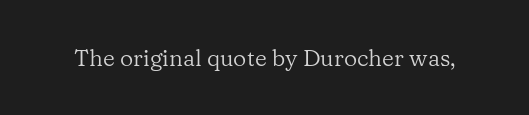
The image shows 23 px text type, upright; set normal letter spacing, not underlined.
